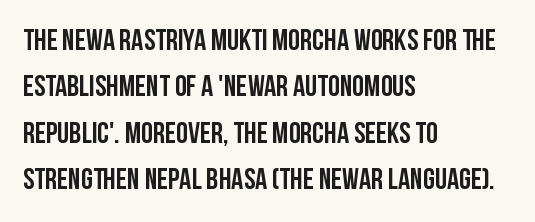
The image shows 30 px condensed sans-serif type, upright; set left-aligned, normal line spacing (1.55x), normal letter spacing, not underlined; low stroke contrast and a large x-height.
